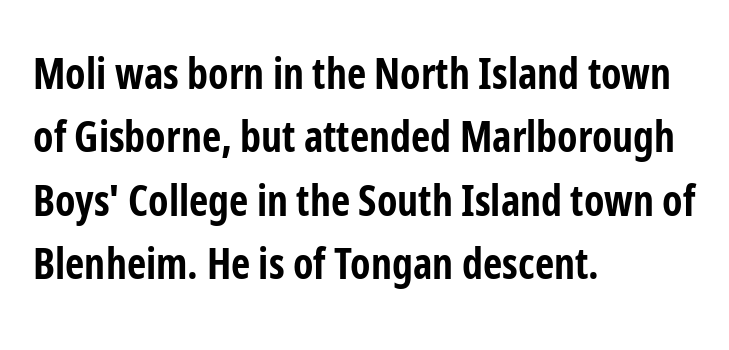
Q: Is the text bold? A: Yes.
Q: Is the text italic (slanted)? A: No, it is upright.
Q: Is the typeface a serif or a sans-serif typeface? A: Sans-serif.
Q: Is the text underlined? A: No.
Q: How is the paragraph aligned? A: Left-aligned.
Q: Is the spacing between letters normal or unusually wide? A: Normal.
Q: Is the spacing between lines tight, normal or loose? A: Normal.
Q: Width (condensed, normal, or wide)? A: Condensed.
Q: Stroke contrast? A: Low.
Q: x-height? A: Medium.
Q: Monospaced? A: No.
